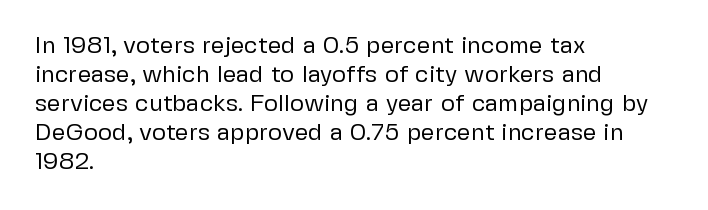
{"italic": "no", "bold": "no", "underline": "no", "align": "left", "line_spacing_ratio": 1.21, "letter_spacing": "normal", "letter_spacing_em": 0.0, "glyph_px": 24}
